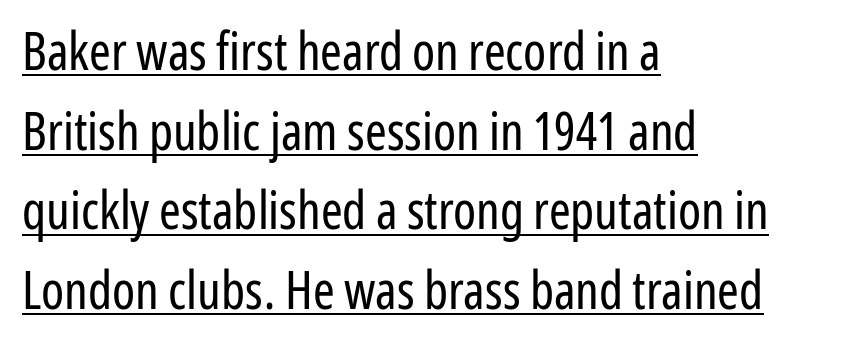
{"serif": "no", "italic": "no", "bold": "no", "weight": "regular", "width": "condensed", "stroke_contrast": "low", "x_height": "medium", "monospaced": "no", "underline": "yes", "align": "left", "line_spacing": "normal", "line_spacing_ratio": 1.53, "letter_spacing": "normal", "letter_spacing_em": 0.0, "glyph_px": 52}
